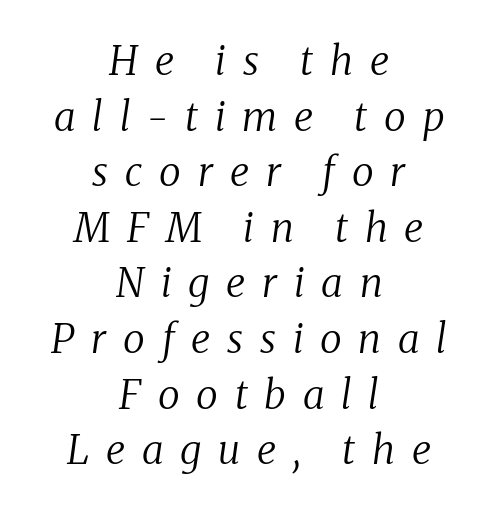
{"serif": "yes", "italic": "yes", "lean": "right", "slant_degrees": 8, "bold": "no", "weight": "regular", "width": "normal", "stroke_contrast": "medium", "x_height": "medium", "monospaced": "no", "underline": "no", "align": "center", "line_spacing": "normal", "line_spacing_ratio": 1.39, "letter_spacing": "wide", "letter_spacing_em": 0.42, "glyph_px": 40}
